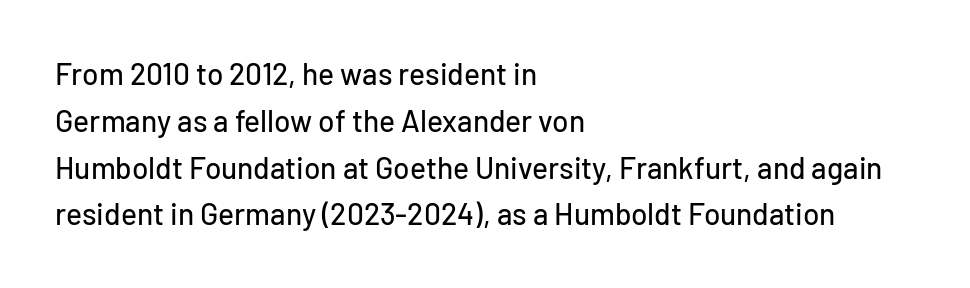
Q: Is the text italic (slanted)? A: No, it is upright.
Q: Is the typeface a serif or a sans-serif typeface? A: Sans-serif.
Q: Is the text underlined? A: No.
Q: How is the paragraph aligned? A: Left-aligned.
Q: Is the spacing between letters normal or unusually wide? A: Normal.
Q: Is the spacing between lines tight, normal or loose? A: Normal.
Q: Width (condensed, normal, or wide)? A: Normal.
Q: Stroke contrast? A: Low.
Q: x-height? A: Medium.
Q: Monospaced? A: No.
